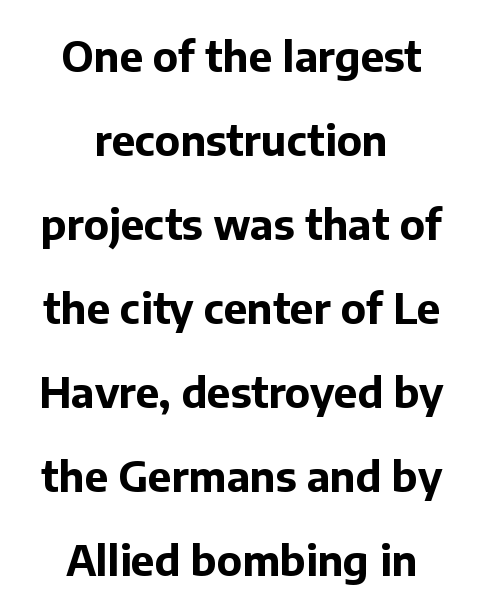
The image shows 42 px bold sans-serif type, upright; set centered, loose line spacing (2.0x), normal letter spacing, not underlined; low stroke contrast and a medium x-height.
